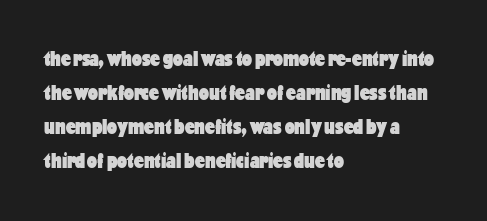
Q: Is the text bold? A: Yes.
Q: Is the text italic (slanted)? A: No, it is upright.
Q: Is the text underlined? A: No.
Q: How is the paragraph aligned? A: Left-aligned.
Q: Is the spacing between letters normal or unusually wide? A: Normal.
Q: Is the spacing between lines tight, normal or loose? A: Normal.
